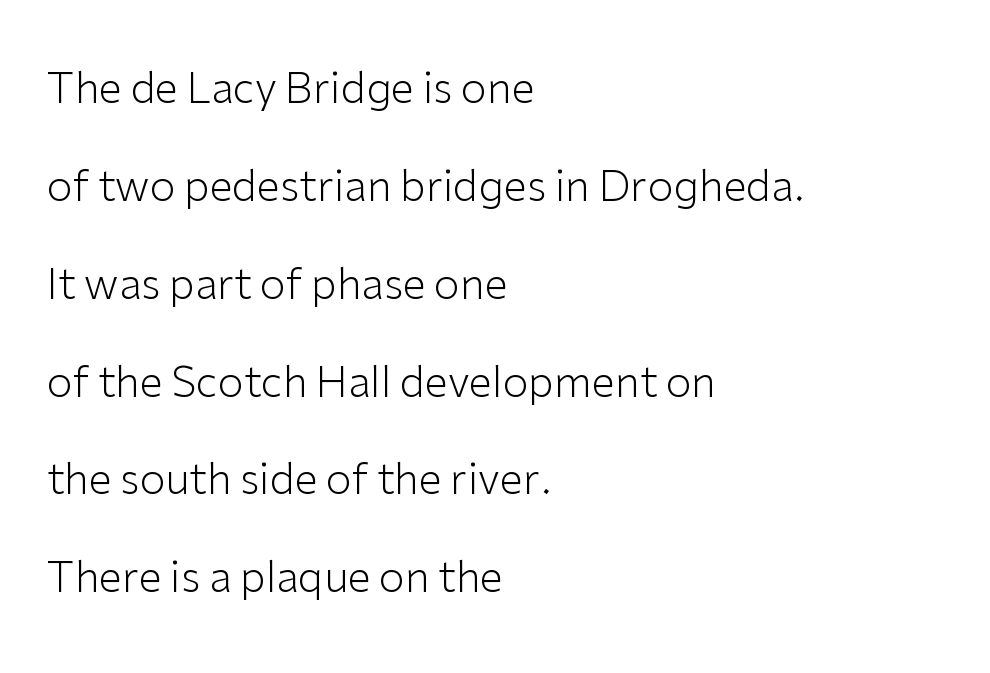
The image shows 42 px light sans-serif type, upright; set left-aligned, loose line spacing (2.33x), normal letter spacing, not underlined; low stroke contrast and a medium x-height.
